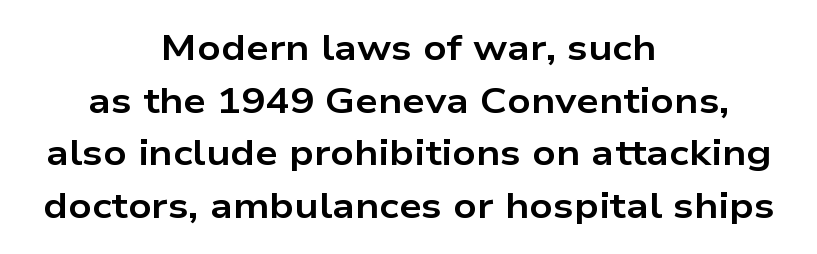
Tracking here is standard; glyphs follow each other at the usual distance. A clean baseline with only descenders dipping below it. The lettering stays uniformly vertical, giving the passage a roman look. This sample is center-justified, so both line endings float freely.
